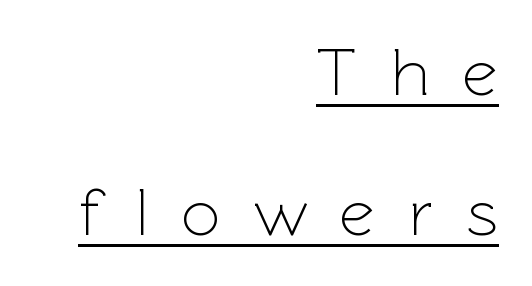
Is the block centered? No — it sits flush against the right margin. Heaviness? Minimal to ordinary, like unemphasized prose. The rendering uses a large line-height, opening up the rows. These lines have a slow, spaced-out rhythm from letter to letter. In designer terms, the underline attribute is active on this setting. You could not count columns in this text — the font is proportionally spaced.
